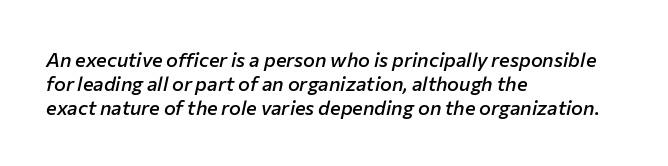
The image shows 20 px text type, italic (leaning right); set left-aligned, line spacing 1.2x, normal letter spacing, not underlined.
